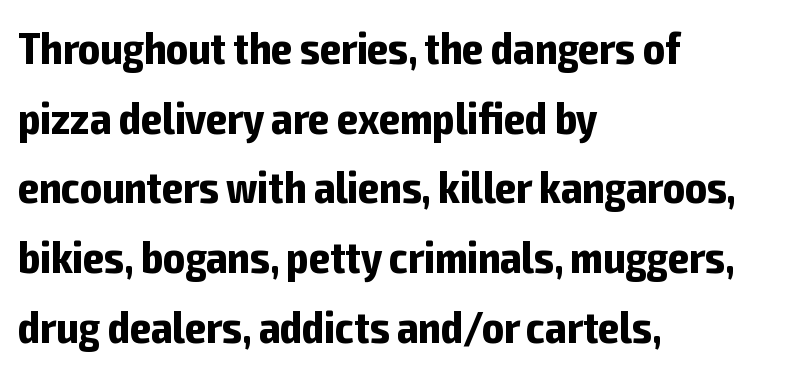
Posture: upright roman. Type without underlining. How heavy is the stroke? Heavy — this is a bold. Nothing unusual about the tracking: characters are spaced as the font intends. Which margin do the lines hug? The left one — the right edge is uneven.
